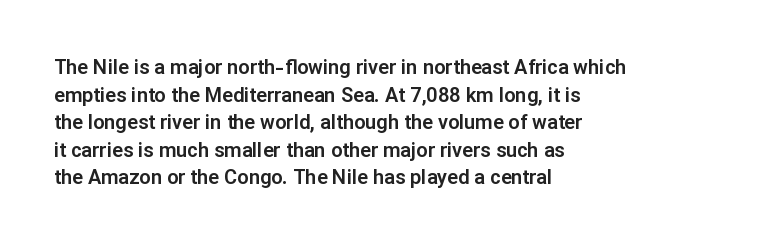
The block of text has a typical density, with ordinary space between rows. The letters stand straight up with perfectly vertical stems. Line starts are locked; line ends wander. Between one letter and the next there's only the usual sliver of space. Type without underlining.
